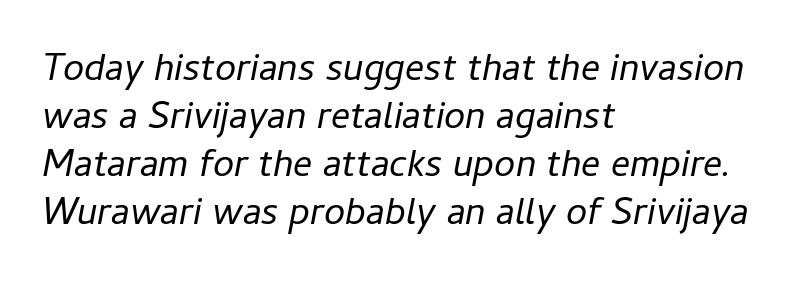
Q: Is the text bold? A: No.
Q: Is the text italic (slanted)? A: Yes, it leans right by about 11 degrees.
Q: Is the text underlined? A: No.
Q: How is the paragraph aligned? A: Left-aligned.
Q: Is the spacing between letters normal or unusually wide? A: Normal.
Q: Is the spacing between lines tight, normal or loose? A: Normal.
Q: Width (condensed, normal, or wide)? A: Normal.
Q: Stroke contrast? A: Low.
Q: x-height? A: Medium.
Q: Monospaced? A: No.
